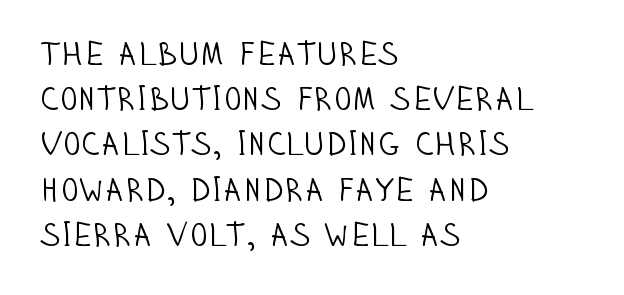
In terms of posture, this sample is upright. The designer went with a sans here, leaving each stem footless. Vertically, the passage feels balanced, rows spaced as you'd expect. Spacing verdict: proportional, widths tailored to each character.
